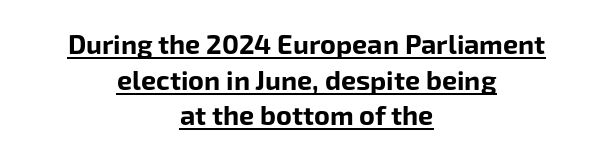
Q: Is the text bold? A: Yes.
Q: Is the text italic (slanted)? A: No, it is upright.
Q: Is the text underlined? A: Yes.
Q: How is the paragraph aligned? A: Centered.
Q: Is the spacing between letters normal or unusually wide? A: Normal.
Q: Is the spacing between lines tight, normal or loose? A: Normal.
